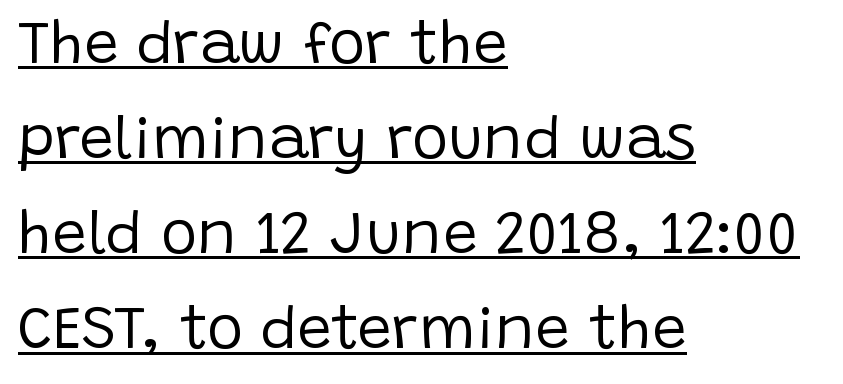
{"serif": "no", "italic": "no", "bold": "no", "weight": "regular", "width": "normal", "stroke_contrast": "low", "x_height": "large", "monospaced": "no", "underline": "yes", "align": "left", "line_spacing": "normal", "line_spacing_ratio": 1.56, "letter_spacing": "normal", "letter_spacing_em": 0.0, "glyph_px": 61}
